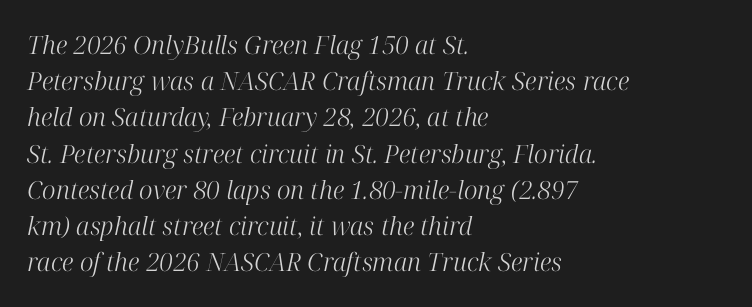
Q: Is the text bold? A: No.
Q: Is the text italic (slanted)? A: Yes, it leans right by about 12 degrees.
Q: Is the text underlined? A: No.
Q: How is the paragraph aligned? A: Left-aligned.
Q: Is the spacing between letters normal or unusually wide? A: Normal.
Q: Is the spacing between lines tight, normal or loose? A: Normal.
